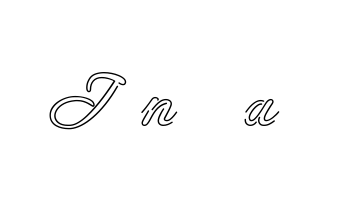
{"width": "normal", "x_height": "small", "monospaced": "no", "underline": "no", "letter_spacing": "wide", "letter_spacing_em": 0.37, "glyph_px": 71}
